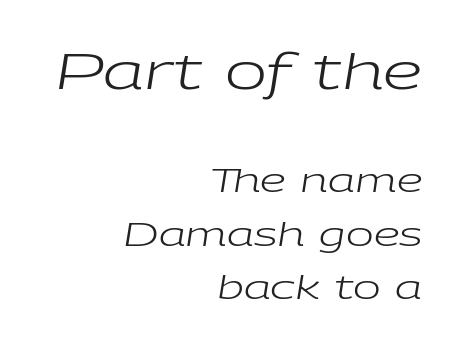
Weight class: somewhere from thin through regular. The gap between lines stays unmarked. A typesetter would mark this as italic. Size hierarchy here favors the leading block over the trailing one. Is the letter spacing exaggerated? No — it looks like the ordinary default.
